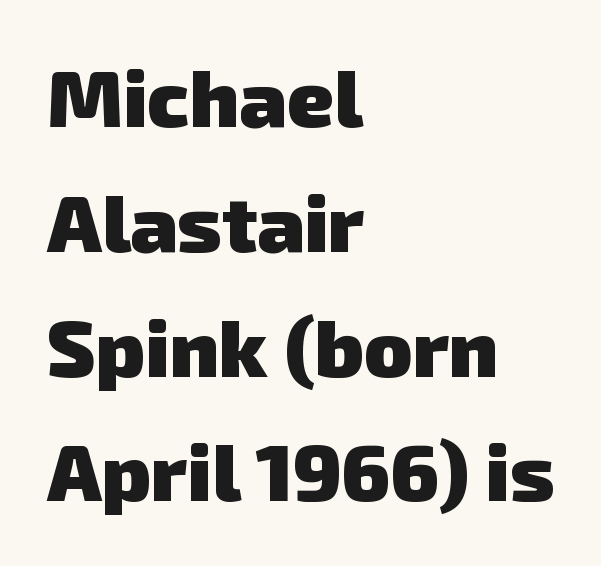
Do the characters align in a grid? No, the font is proportional. Baseline-to-baseline distance is the conventional proportion of letter height. This sample uses plain, unmodified letter spacing. Letters rest on an invisible, unmarked baseline.
